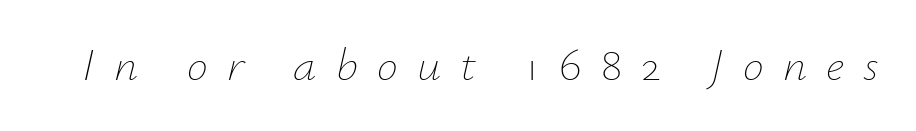
No chunkiness to these letters — they're not bold. Descenders are the only things crossing below the line. The specimen reads as italic at a glance. How are the letters spaced? Widely, with obvious added tracking. Do the characters align in a grid? No, the font is proportional.
